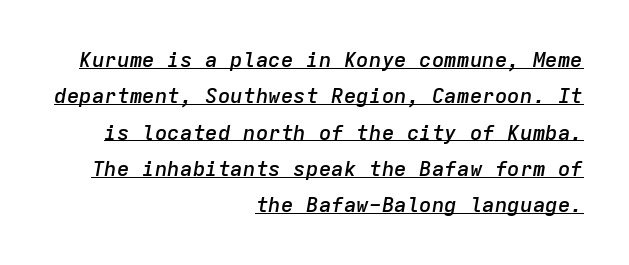
{"italic": "yes", "lean": "right", "slant_degrees": 9, "bold": "semi", "underline": "yes", "align": "right", "line_spacing_ratio": 1.73, "letter_spacing": "normal", "letter_spacing_em": 0.0, "glyph_px": 21}
